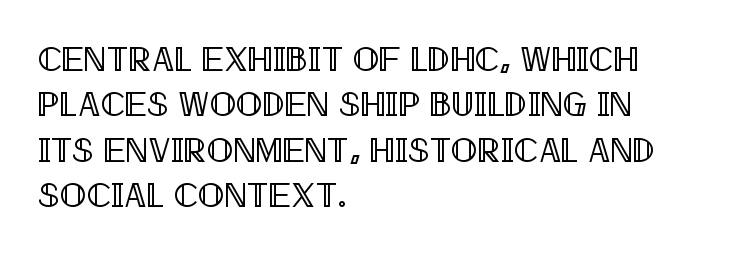
Q: Is the text italic (slanted)? A: No, it is upright.
Q: Is the text underlined? A: No.
Q: How is the paragraph aligned? A: Left-aligned.
Q: Is the spacing between letters normal or unusually wide? A: Normal.
Q: Is the spacing between lines tight, normal or loose? A: Normal.
Q: Width (condensed, normal, or wide)? A: Condensed.
Q: x-height? A: Large.
Q: Monospaced? A: No.
